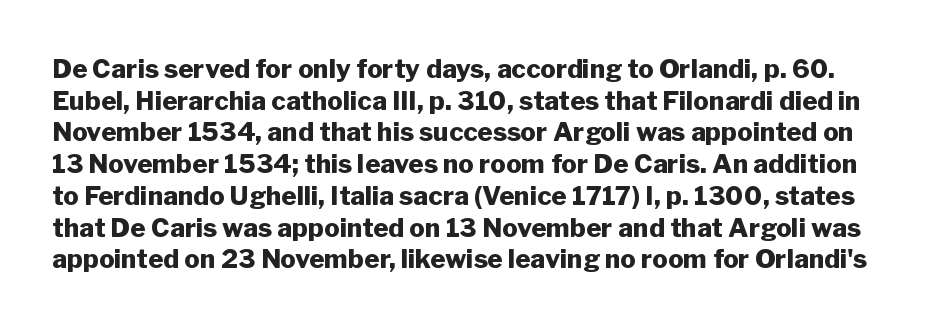
A typesetter would call this zero additional tracking. Students, this is bold: see how much ink each stroke carries. The strip under each line holds only bare page. Rendered with straight, roman letterforms.
